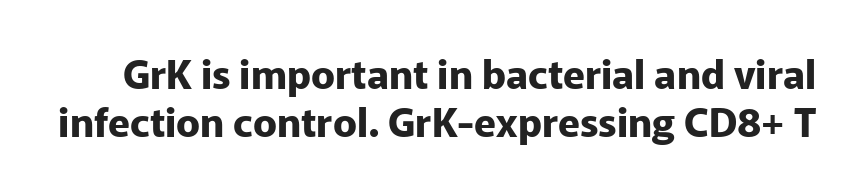
{"serif": "no", "italic": "no", "bold": "yes", "weight": "bold", "width": "normal", "stroke_contrast": "low", "x_height": "medium", "monospaced": "no", "underline": "no", "line_spacing_ratio": 1.2, "letter_spacing": "normal", "letter_spacing_em": 0.0, "glyph_px": 40}
